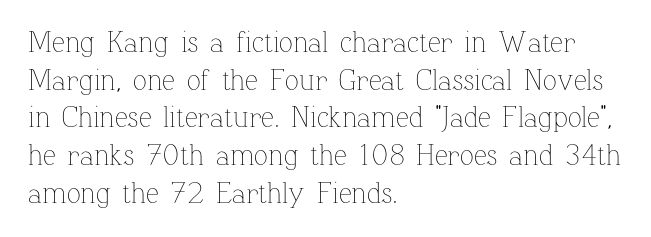
{"italic": "no", "bold": "no", "weight": "thin", "width": "normal", "stroke_contrast": "low", "x_height": "medium", "monospaced": "no", "underline": "no", "align": "left", "line_spacing": "normal", "line_spacing_ratio": 1.3, "letter_spacing": "normal", "letter_spacing_em": 0.0, "glyph_px": 29}
